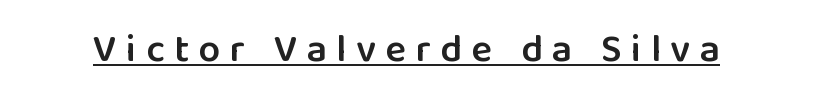
The letters stand upright; this is a roman face. Stems and bowls a touch heavier than normal — semibold. The font family rendered here belongs to the sans-serif group. Each line of the rendering has a horizontal stroke beneath the glyphs.
